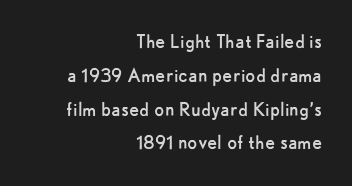
The lettering stays uniformly vertical, giving the passage a roman look. Which margin do the lines hug? The right one — the left edge is uneven. Nobody drew a line under any word here. Letter spacing: default. Vertical spacing — default. The typeface has the unassuming heft of standard copy or less.
